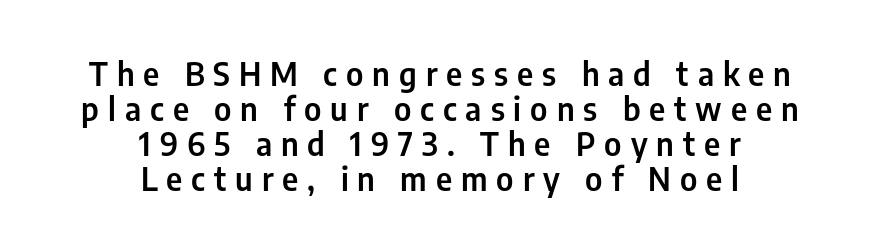
The image shows 32 px condensed sans-serif type, upright; set centered, tight line spacing (1.09x), unusually wide letter spacing (+0.28 em), not underlined; low stroke contrast and a medium x-height.
